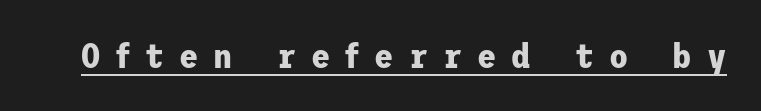
The face used here has the dense, thick strokes of a bold. Words appear elongated and porous because spacing is wide. The sample's only ornament is a line tracing under the words. Italic: no, the glyphs are upright roman.
